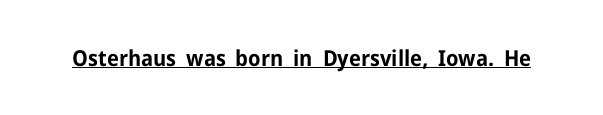
The face used here is rendered with its standard letterfit. These lines were composed using upright roman letters. Strokes here are thick enough to call this a true bold. Is there an underline? Yes — a line sits under the letters.
